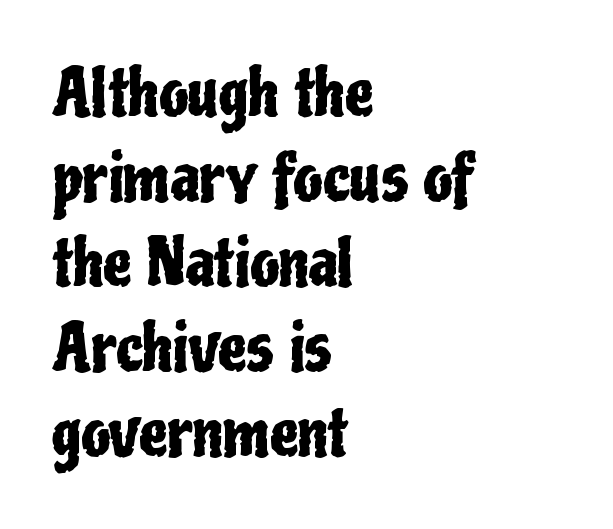
Q: Is the text italic (slanted)? A: No, it is upright.
Q: Is the typeface a serif or a sans-serif typeface? A: Sans-serif.
Q: Is the text underlined? A: No.
Q: How is the paragraph aligned? A: Left-aligned.
Q: Is the spacing between letters normal or unusually wide? A: Normal.
Q: Is the spacing between lines tight, normal or loose? A: Normal.
Q: Width (condensed, normal, or wide)? A: Condensed.
Q: Stroke contrast? A: Low.
Q: x-height? A: Medium.
Q: Monospaced? A: No.
